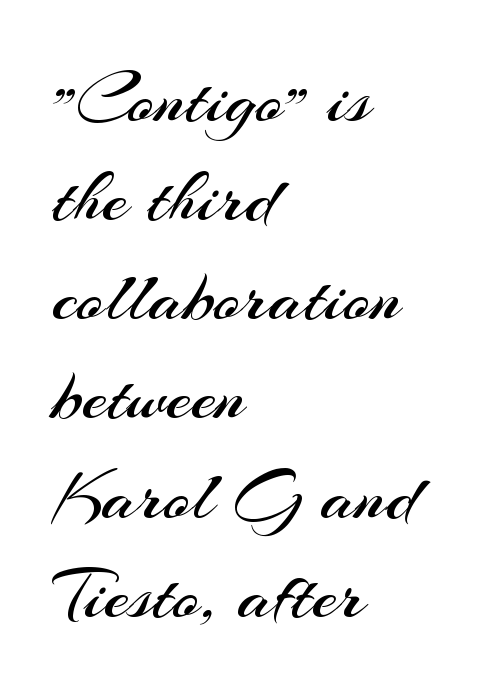
{"serif": "no", "bold": "no", "weight": "regular", "width": "normal", "stroke_contrast": "medium", "x_height": "small", "monospaced": "no", "underline": "no", "align": "left", "line_spacing": "normal", "line_spacing_ratio": 1.34, "letter_spacing": "normal", "letter_spacing_em": 0.0, "glyph_px": 74}
